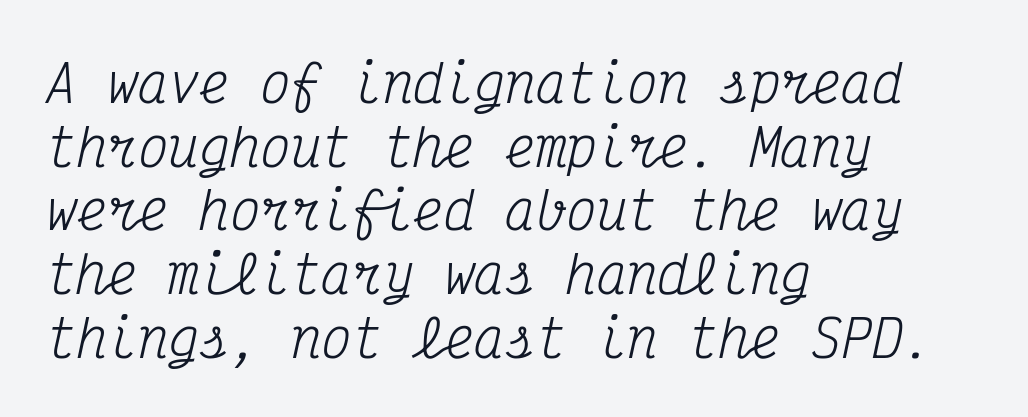
The glyphs look as if they've been sheared to an angle. Has an underline been added? It has not. If you measured baseline to baseline, you'd find a middling distance. Ink coverage per letter is moderate at most.
